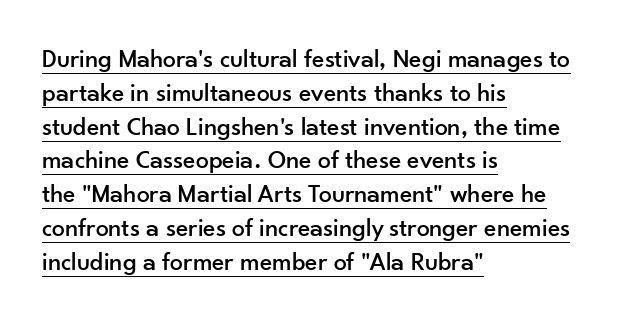
The image shows 26 px text type, upright; set left-aligned, normal line spacing (1.3x), normal letter spacing, underlined.
